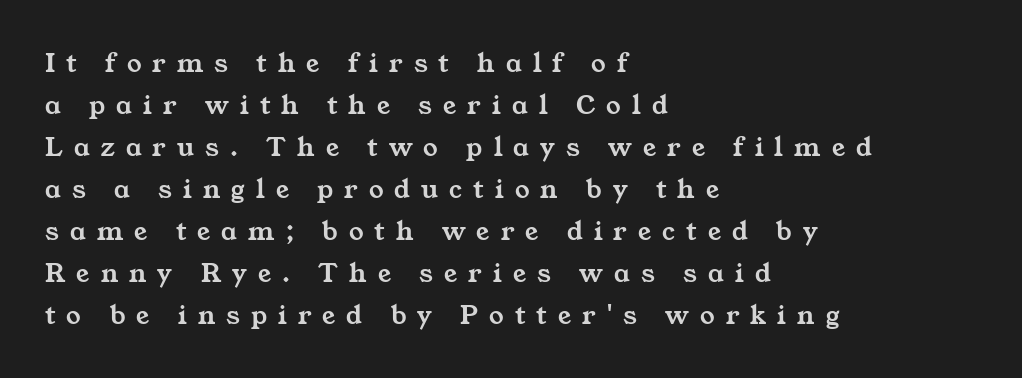
{"serif": "yes", "width": "wide", "stroke_contrast": "medium", "x_height": "medium", "monospaced": "no", "underline": "no", "align": "left", "line_spacing": "normal", "line_spacing_ratio": 1.45, "letter_spacing": "wide", "letter_spacing_em": 0.38, "glyph_px": 29}
